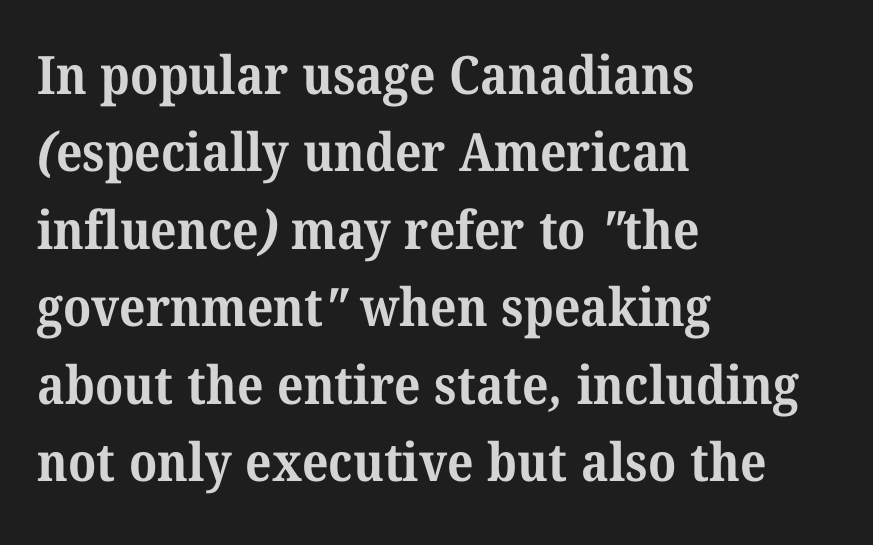
The image shows 53 px bold serif type; set left-aligned, normal line spacing (1.46x), normal letter spacing, not underlined; medium stroke contrast and a medium x-height.
